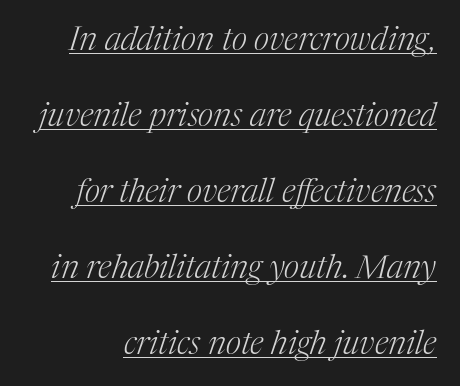
Q: Is the text bold? A: No.
Q: Is the text italic (slanted)? A: Yes, it leans right by about 17 degrees.
Q: Is the typeface a serif or a sans-serif typeface? A: Serif.
Q: Is the text underlined? A: Yes.
Q: Is the spacing between letters normal or unusually wide? A: Normal.
Q: Is the spacing between lines tight, normal or loose? A: Loose.
Q: Width (condensed, normal, or wide)? A: Normal.
Q: Stroke contrast? A: Medium.
Q: x-height? A: Medium.
Q: Monospaced? A: No.
